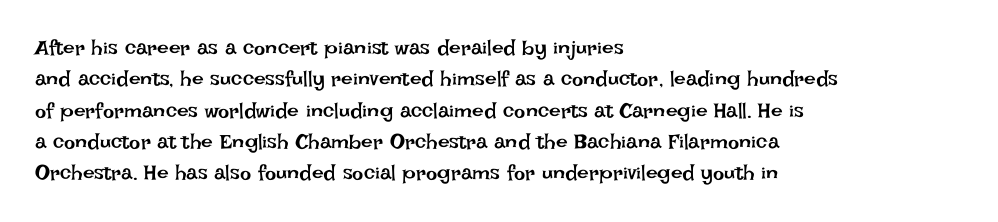
Ordinary non-slanted type is in use. Honestly, the row spacing looks completely unremarkable. These lines keep a tight, regular rhythm from letter to letter. These lines stack with their left ends in a neat column.
